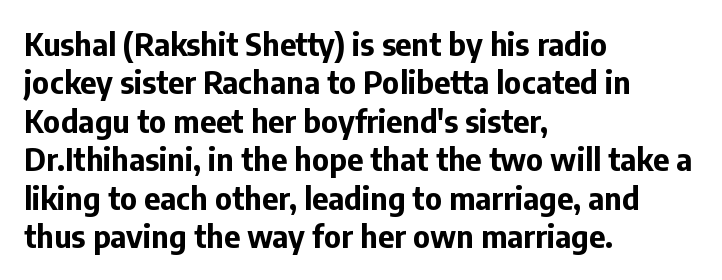
The image shows 31 px bold sans-serif type, upright; set left-aligned, line spacing 1.24x, normal letter spacing, not underlined; low stroke contrast and a medium x-height.
